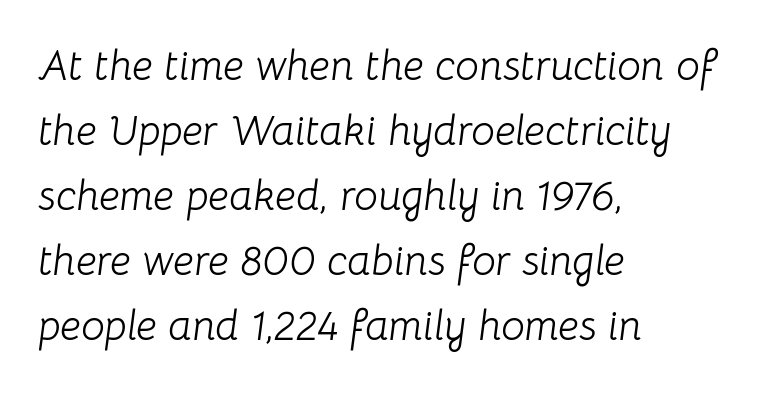
Q: Is the text bold? A: No.
Q: Is the text italic (slanted)? A: Yes, it leans right by about 8 degrees.
Q: Is the text underlined? A: No.
Q: How is the paragraph aligned? A: Left-aligned.
Q: Is the spacing between letters normal or unusually wide? A: Normal.
Q: Is the spacing between lines tight, normal or loose? A: Normal.
Q: Width (condensed, normal, or wide)? A: Normal.
Q: Stroke contrast? A: Low.
Q: x-height? A: Medium.
Q: Monospaced? A: No.
